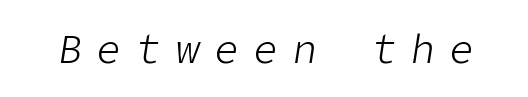
Q: Is the text bold? A: No.
Q: Is the text italic (slanted)? A: Yes, it leans right by about 9 degrees.
Q: Is the text underlined? A: No.
Q: Is the spacing between letters normal or unusually wide? A: Unusually wide.
Q: Width (condensed, normal, or wide)? A: Normal.
Q: Stroke contrast? A: Low.
Q: x-height? A: Medium.
